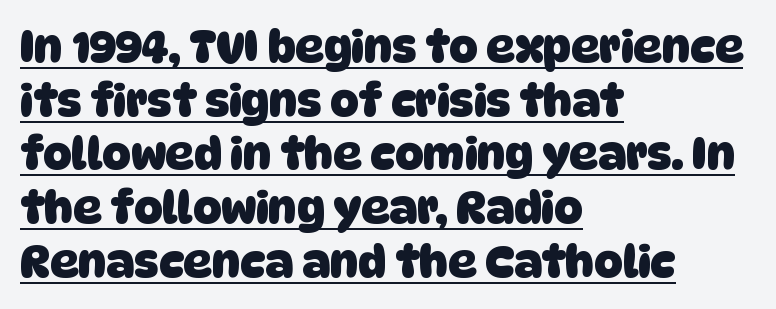
These lines stack with their left ends in a neat column. The letters advance in unequal steps, a hallmark of proportional type. The rendered words wear a rule along their underside. Typographic density is high because the face is bold. Stroke terminals: plain, sans-serif. Is the letter spacing exaggerated? No — it looks like the ordinary default.
